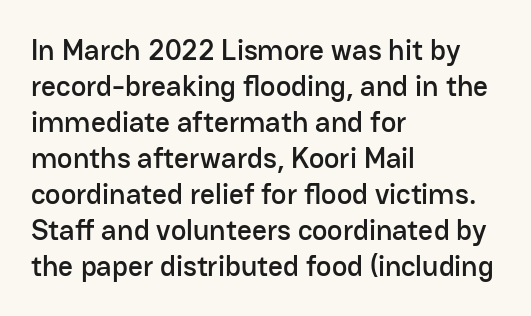
{"serif": "no", "italic": "no", "width": "normal", "stroke_contrast": "low", "x_height": "medium", "monospaced": "no", "underline": "no", "align": "left", "line_spacing_ratio": 1.24, "letter_spacing": "normal", "letter_spacing_em": 0.0, "glyph_px": 29}
